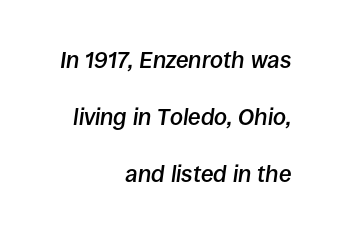
Only glyphs here, with clear space below each row. Yep, that's italic — everything's leaning. Strokes here are thickened, but only to semibold level. If you measured baseline to baseline, you'd find a long distance.
